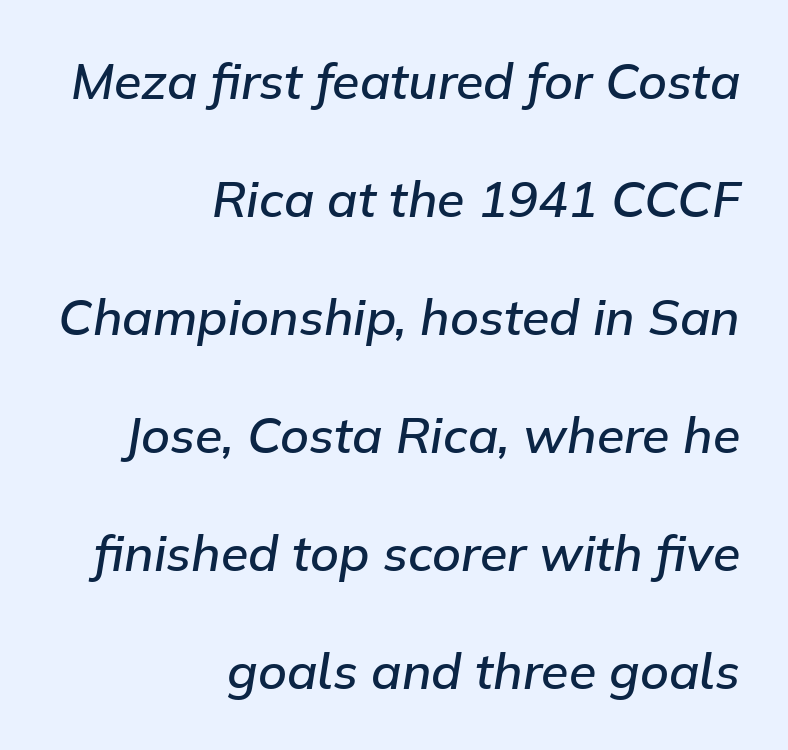
{"italic": "yes", "lean": "right", "slant_degrees": 9, "bold": "semi", "weight": "semibold", "width": "normal", "stroke_contrast": "low", "x_height": "medium", "monospaced": "no", "underline": "no", "align": "right", "line_spacing": "loose", "line_spacing_ratio": 2.36, "letter_spacing": "normal", "letter_spacing_em": 0.0, "glyph_px": 50}
